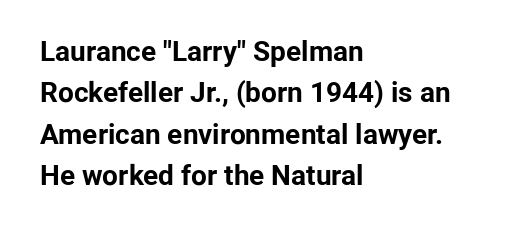
{"serif": "no", "italic": "no", "bold": "yes", "weight": "bold", "width": "normal", "stroke_contrast": "low", "x_height": "medium", "monospaced": "no", "underline": "no", "align": "left", "line_spacing": "normal", "line_spacing_ratio": 1.48, "letter_spacing": "normal", "letter_spacing_em": 0.0, "glyph_px": 28}
